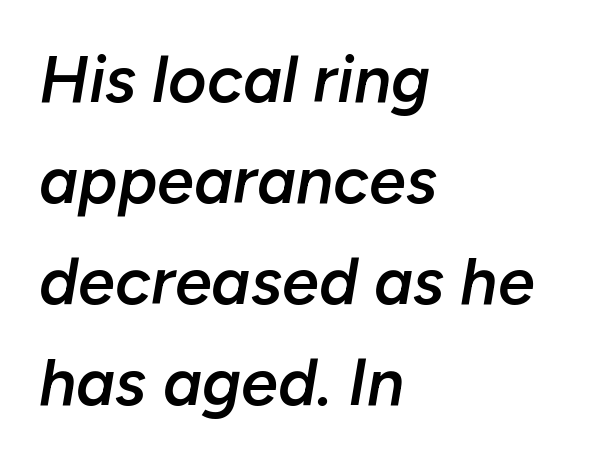
Q: Is the text bold? A: Semi-bold.
Q: Is the text italic (slanted)? A: Yes, it leans right by about 10 degrees.
Q: Is the text underlined? A: No.
Q: How is the paragraph aligned? A: Left-aligned.
Q: Is the spacing between letters normal or unusually wide? A: Normal.
Q: Is the spacing between lines tight, normal or loose? A: Normal.
Q: Width (condensed, normal, or wide)? A: Normal.
Q: Stroke contrast? A: Low.
Q: x-height? A: Medium.
Q: Monospaced? A: No.
